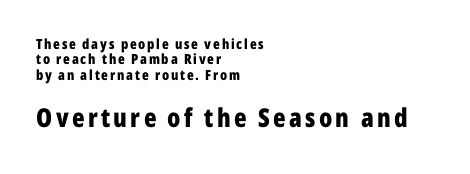
Q: Is the text bold? A: Yes.
Q: Is the text italic (slanted)? A: No, it is upright.
Q: Is the text underlined? A: No.
Q: How is the paragraph aligned? A: Left-aligned.
Q: Is the spacing between lines tight, normal or loose? A: Tight.
Q: Which block of text is set in a larger size, the first (top) or the second (bottom)? A: The second (bottom) one.
